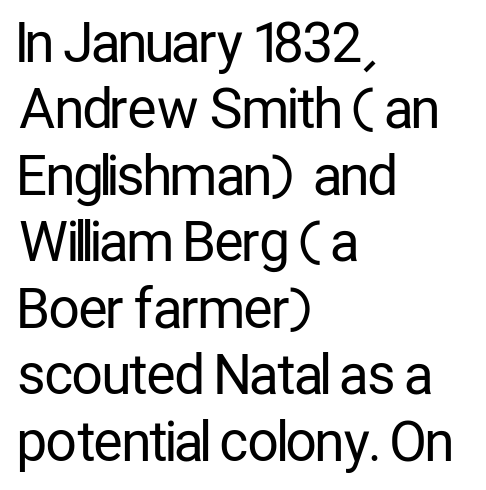
{"serif": "no", "italic": "no", "bold": "no", "weight": "regular", "width": "condensed", "stroke_contrast": "low", "x_height": "medium", "monospaced": "no", "underline": "no", "align": "left", "line_spacing_ratio": 1.23, "letter_spacing": "normal", "letter_spacing_em": 0.0, "glyph_px": 54}
